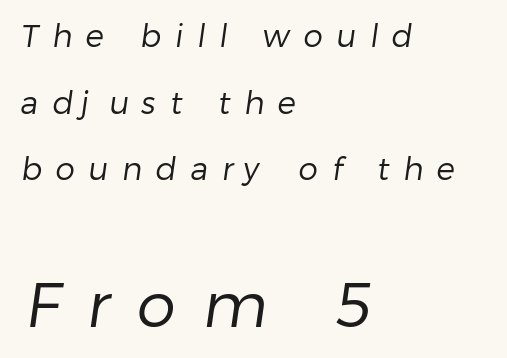
{"serif": "no", "bold": "no", "weight": "regular", "width": "normal", "stroke_contrast": "low", "x_height": "medium", "monospaced": "no", "underline": "no", "align": "left", "line_spacing": "loose", "line_spacing_ratio": 2.15, "letter_spacing": "wide", "letter_spacing_em": 0.44, "larger_block": "second", "size_ratio": 2.0, "glyph_px": 62}
